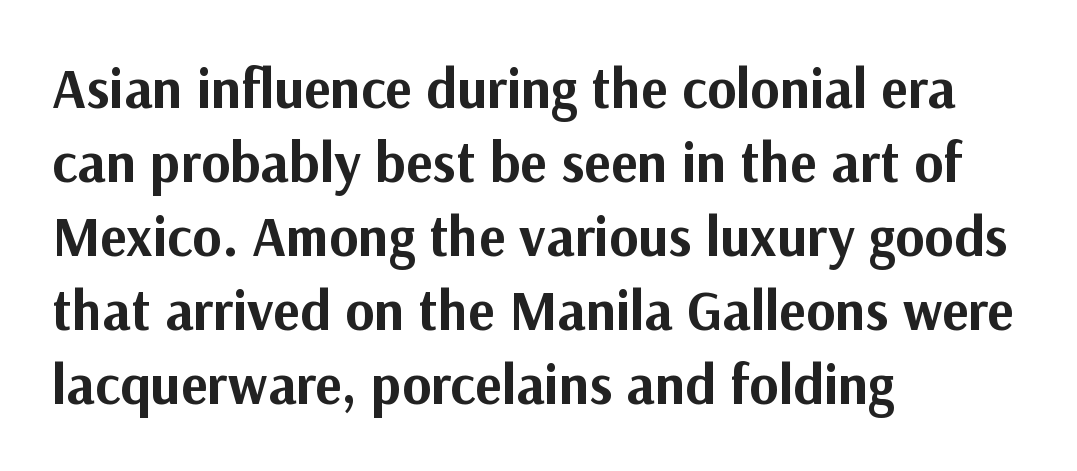
The image shows 56 px bold sans-serif type, upright; set left-aligned, normal line spacing (1.32x), normal letter spacing, not underlined; medium stroke contrast and a medium x-height.
